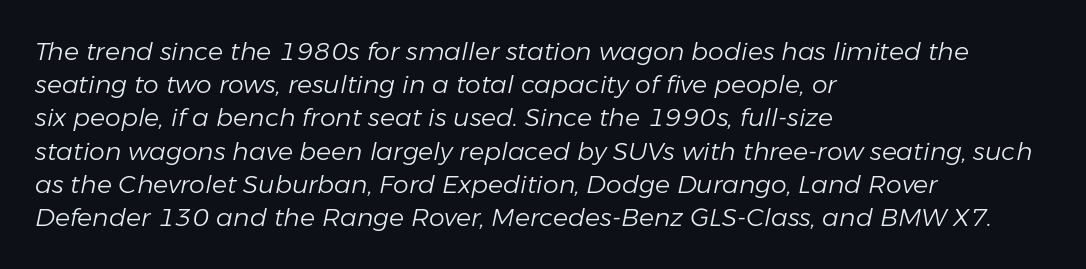
The letters look calm and open, with moderate or lighter stems. The passage shown has conventional tracking throughout. These lines were composed using italics. A bare baseline throughout the passage. Leading: standard. Where is the straight margin? On the left.
